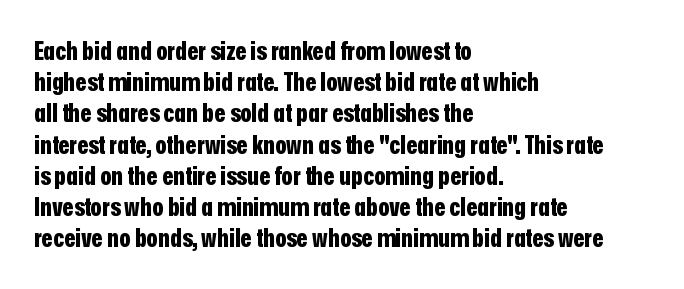
Q: Is the text bold? A: Yes.
Q: Is the text italic (slanted)? A: No, it is upright.
Q: Is the text underlined? A: No.
Q: How is the paragraph aligned? A: Left-aligned.
Q: Is the spacing between letters normal or unusually wide? A: Normal.
